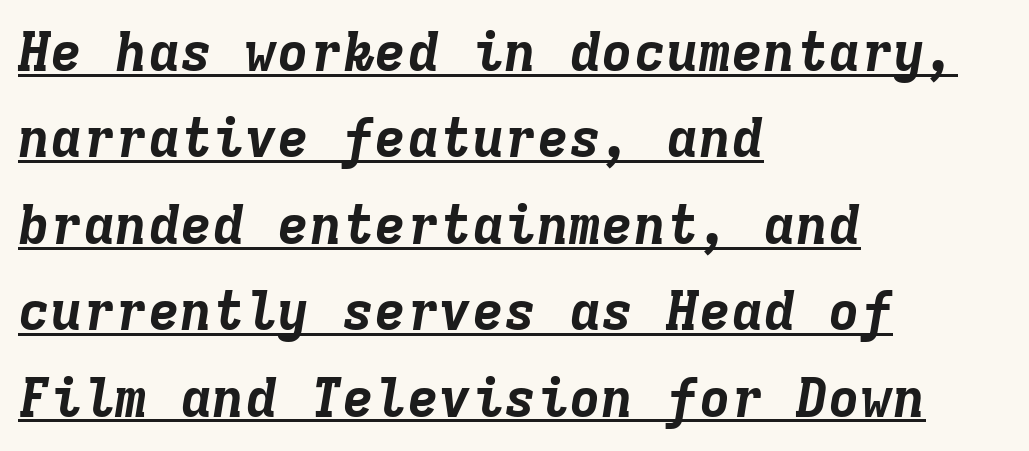
Typeset ragged right — the left edge is the straight one. The face used here is rendered with its standard letterfit. Weight: bold. A typesetter would call this monospace, since all characters share one set width. Students, observe: this is what conventionally led text looks like. A typographer would call this underscored text.
